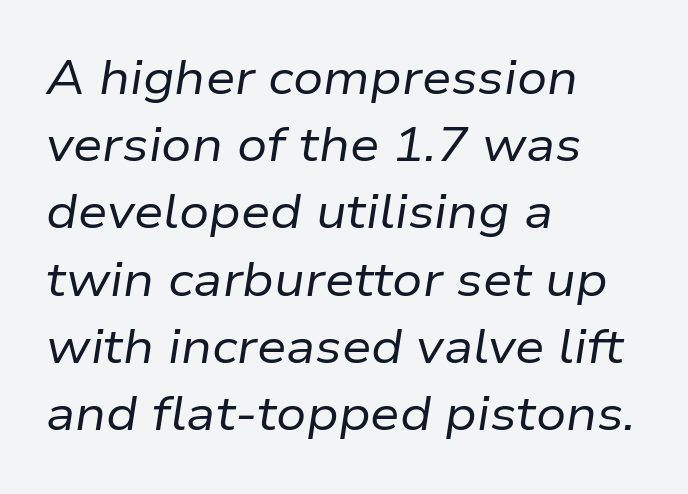
Q: Is the text bold? A: No.
Q: Is the text italic (slanted)? A: Yes, it leans right by about 9 degrees.
Q: Is the text underlined? A: No.
Q: How is the paragraph aligned? A: Left-aligned.
Q: Is the spacing between letters normal or unusually wide? A: Normal.
Q: Is the spacing between lines tight, normal or loose? A: Normal.
Q: Width (condensed, normal, or wide)? A: Normal.
Q: Stroke contrast? A: Low.
Q: x-height? A: Medium.
Q: Monospaced? A: No.
